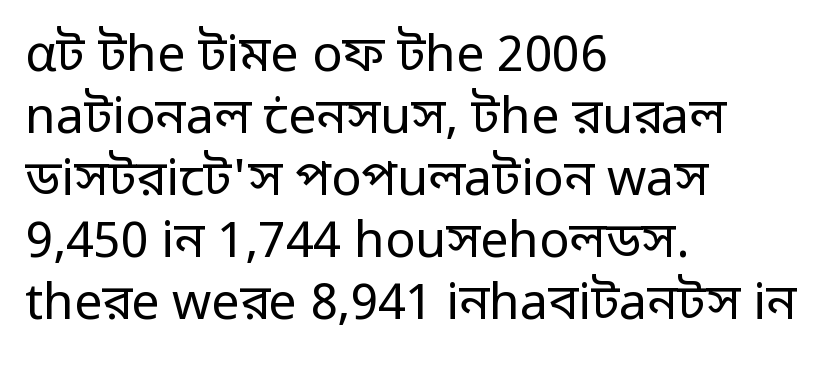
{"serif": "no", "italic": "no", "bold": "no", "weight": "regular", "width": "normal", "stroke_contrast": "low", "x_height": "medium", "monospaced": "no", "underline": "no", "align": "left", "line_spacing_ratio": 1.24, "letter_spacing": "normal", "letter_spacing_em": 0.0, "glyph_px": 50}
